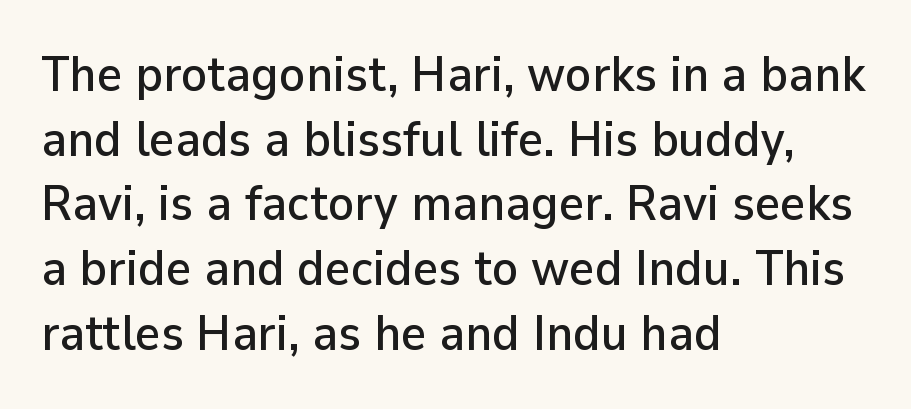
Q: Is the text italic (slanted)? A: No, it is upright.
Q: Is the typeface a serif or a sans-serif typeface? A: Sans-serif.
Q: Is the text underlined? A: No.
Q: How is the paragraph aligned? A: Left-aligned.
Q: Is the spacing between letters normal or unusually wide? A: Normal.
Q: Is the spacing between lines tight, normal or loose? A: Normal.
Q: Width (condensed, normal, or wide)? A: Normal.
Q: Stroke contrast? A: Low.
Q: x-height? A: Medium.
Q: Monospaced? A: No.
